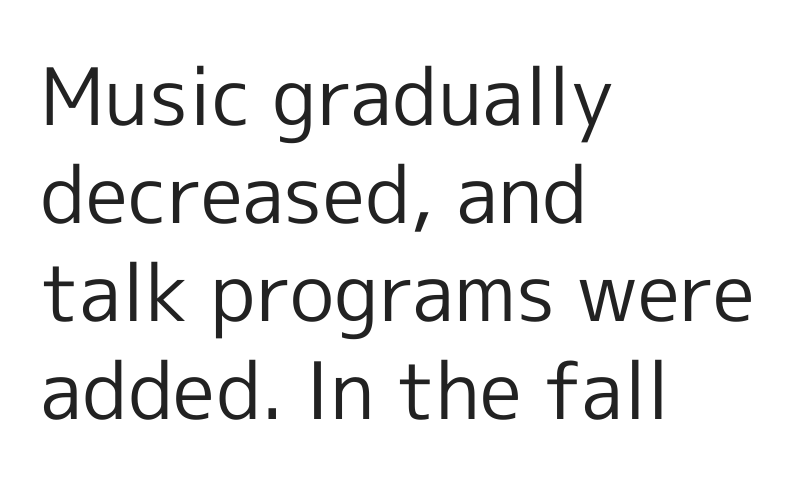
The letters stand upright; this is a roman face. Default kerning and tracking; the words read as compact shapes. This sample has the flowing, uneven cadence of proportional lettering. The characters display no serif detailing; their extremities are plain. Summary of weight: not heavy and not bold. Decoration check: the copy has no underline.
